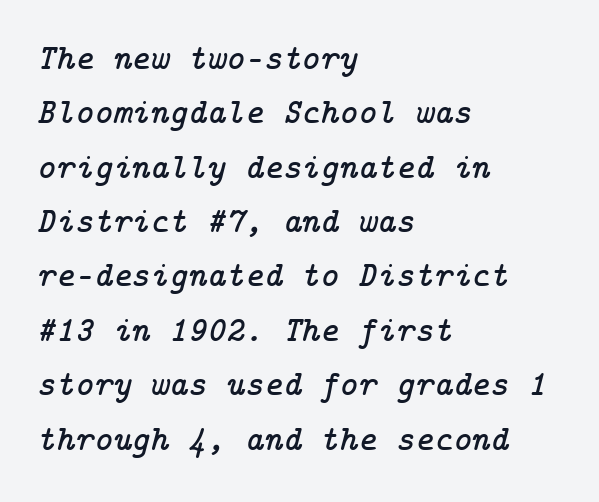
Q: Is the text italic (slanted)? A: Yes, it leans right by about 14 degrees.
Q: Is the typeface a serif or a sans-serif typeface? A: Serif.
Q: Is the text underlined? A: No.
Q: How is the paragraph aligned? A: Left-aligned.
Q: Is the spacing between letters normal or unusually wide? A: Normal.
Q: Is the spacing between lines tight, normal or loose? A: Normal.
Q: Width (condensed, normal, or wide)? A: Normal.
Q: Stroke contrast? A: Low.
Q: x-height? A: Medium.
